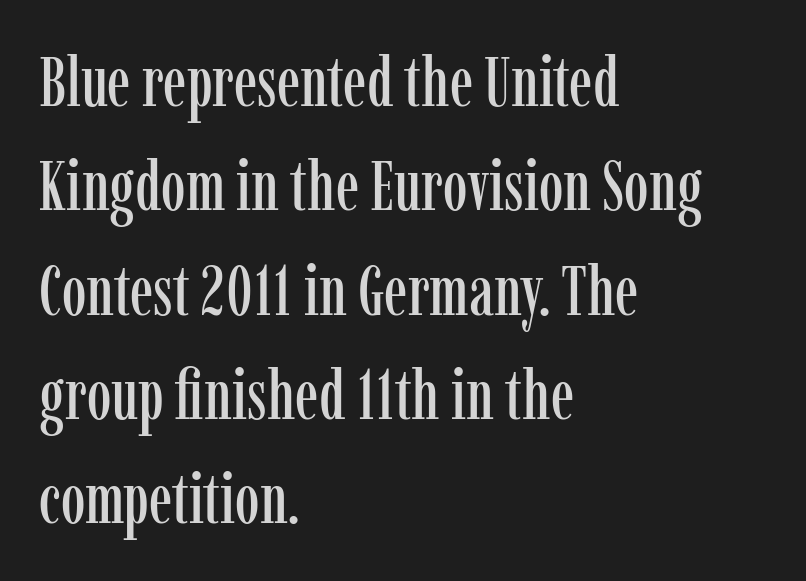
{"serif": "yes", "italic": "no", "width": "condensed", "stroke_contrast": "low", "x_height": "medium", "monospaced": "no", "underline": "no", "align": "left", "line_spacing": "normal", "line_spacing_ratio": 1.49, "letter_spacing": "normal", "letter_spacing_em": 0.0, "glyph_px": 70}
